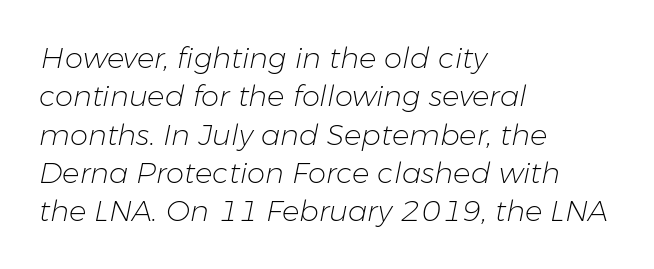
Q: Is the text bold? A: No.
Q: Is the text italic (slanted)? A: Yes, it leans right by about 11 degrees.
Q: Is the text underlined? A: No.
Q: How is the paragraph aligned? A: Left-aligned.
Q: Is the spacing between letters normal or unusually wide? A: Normal.
Q: Is the spacing between lines tight, normal or loose? A: Normal.
Q: Width (condensed, normal, or wide)? A: Normal.
Q: Stroke contrast? A: Low.
Q: x-height? A: Medium.
Q: Monospaced? A: No.
